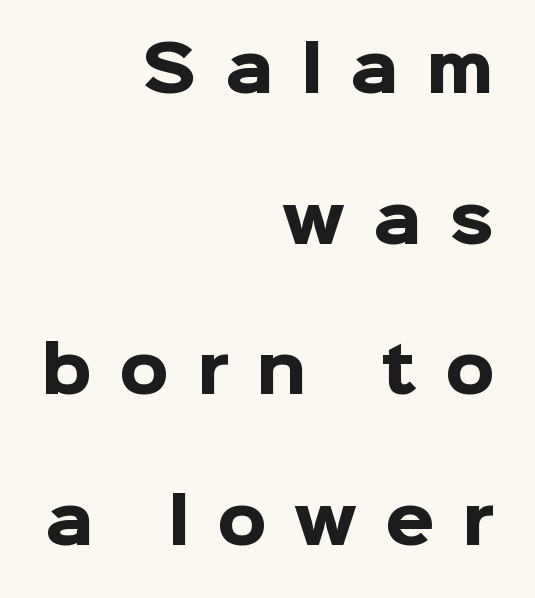
The image shows 63 px heavy sans-serif type, upright; set right-aligned, loose line spacing (2.39x), unusually wide letter spacing (+0.44 em), not underlined; low stroke contrast and a medium x-height.
